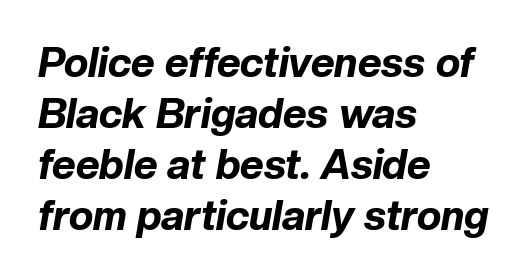
Weight check: bold — yes, fully. Horizontally, the lines are justified to the leading edge only. The passage shown is typed in a proportional face where columns would drift. The line texture is even and compact thanks to regular tracking.
